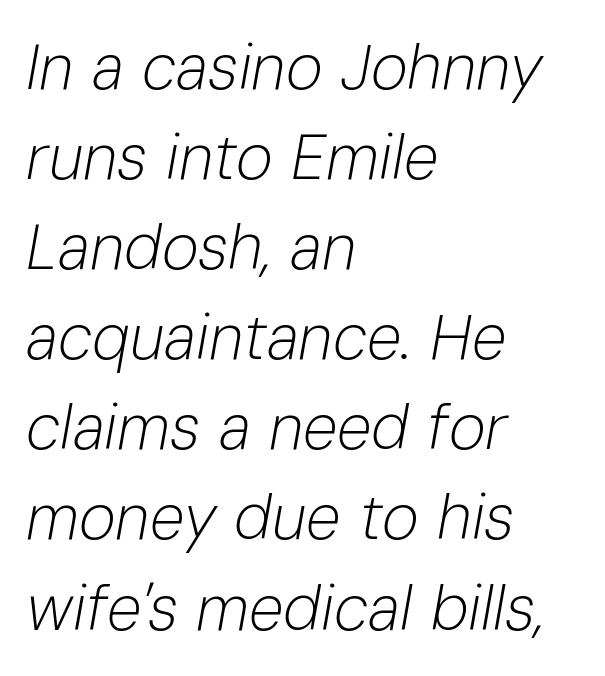
The image shows 63 px light type, italic (leaning right); set left-aligned, normal line spacing (1.43x), normal letter spacing, not underlined; low stroke contrast and a medium x-height.
